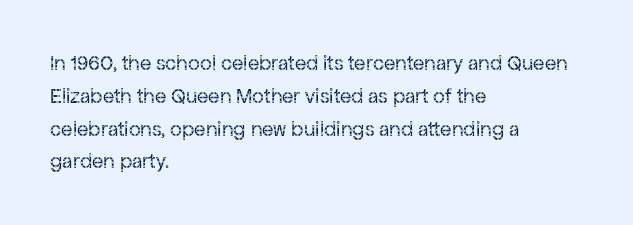
Upright lettering throughout. The rows are spaced the way most documents space them. These lines stack with their left ends in a neat column. The space beneath each line is pristine and unruled. This sample uses plain, unmodified letter spacing. Stem width sits at or under what a default text font uses.
